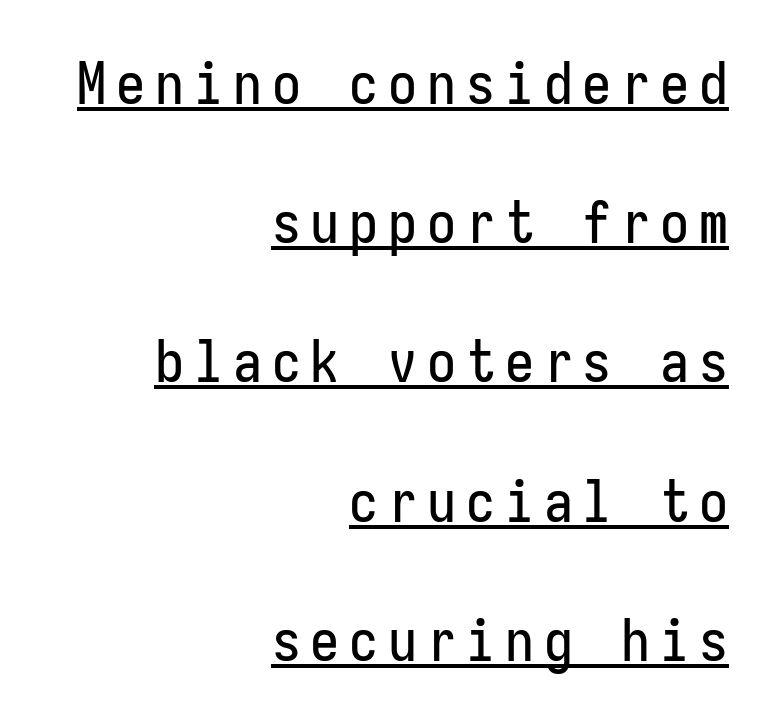
The image shows 58 px condensed sans-serif type, upright, monospaced; set right-aligned, loose line spacing (2.4x), underlined; low stroke contrast and a medium x-height.
